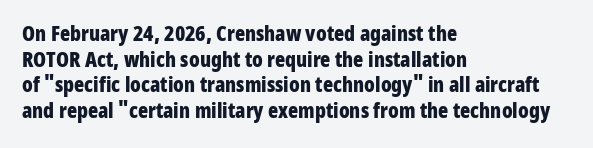
{"italic": "no", "bold": "yes", "underline": "no", "align": "left", "line_spacing_ratio": 1.22, "letter_spacing": "normal", "letter_spacing_em": 0.0, "glyph_px": 21}
